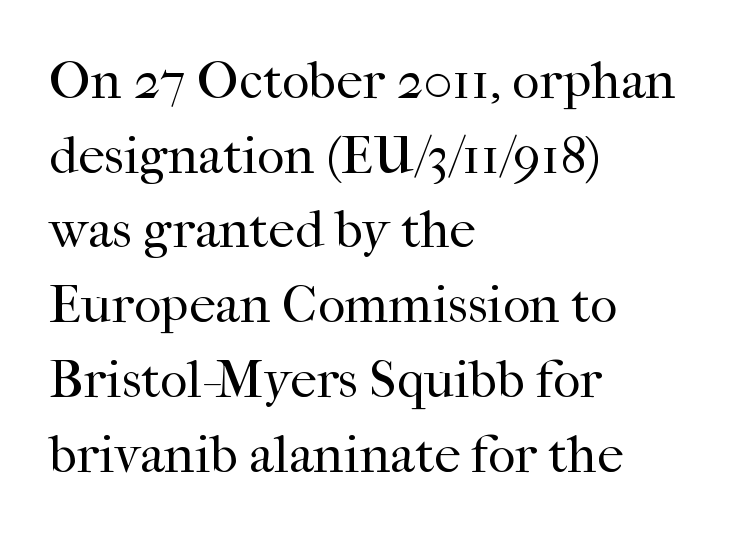
The image shows 53 px regular-weight serif type, upright; set left-aligned, normal line spacing (1.41x), normal letter spacing, not underlined; high stroke contrast and a medium x-height.
